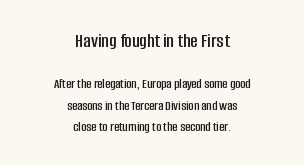
Clear beneath every line of the passage. Is there much room between lines? A standard amount, neither cramped nor airy. The composition opens big and finishes small. Is there any slant? The stems are plumb. Spacing between characters is what you'd get straight out of the box.
